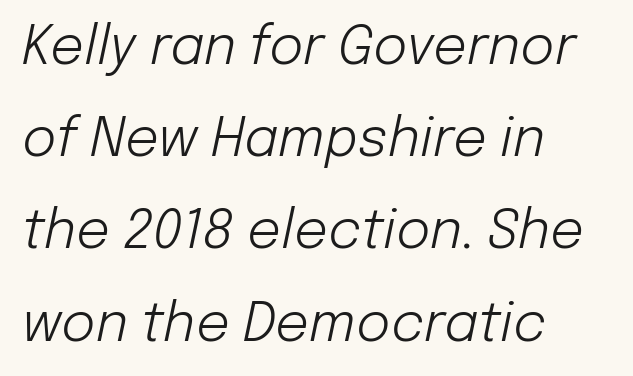
Q: Is the text bold? A: No.
Q: Is the text italic (slanted)? A: Yes, it leans right by about 12 degrees.
Q: Is the text underlined? A: No.
Q: How is the paragraph aligned? A: Left-aligned.
Q: Is the spacing between letters normal or unusually wide? A: Normal.
Q: Width (condensed, normal, or wide)? A: Normal.
Q: Stroke contrast? A: Low.
Q: x-height? A: Medium.
Q: Monospaced? A: No.
